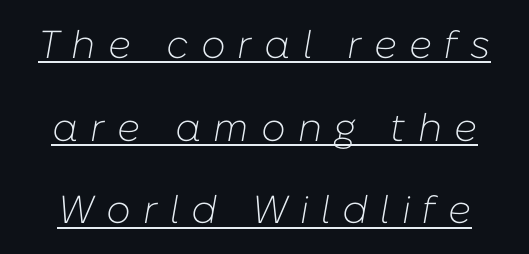
You could not count columns in this text — the font is proportionally spaced. The leading is generous, giving the passage an open texture. The font sits on the lighter half of the weight spectrum, regular included. Students, note that the glyphs here are deliberately spaced far apart. The rendered words wear a rule along their underside. Observe the lean: these are italic letterforms.
